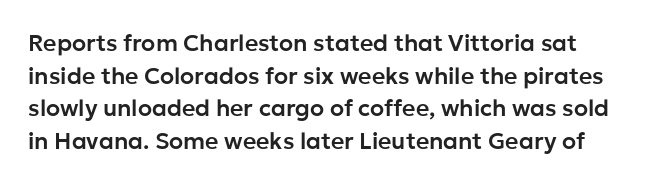
Q: Is the text italic (slanted)? A: No, it is upright.
Q: Is the text underlined? A: No.
Q: Is the spacing between letters normal or unusually wide? A: Normal.
Q: Is the spacing between lines tight, normal or loose? A: Normal.
